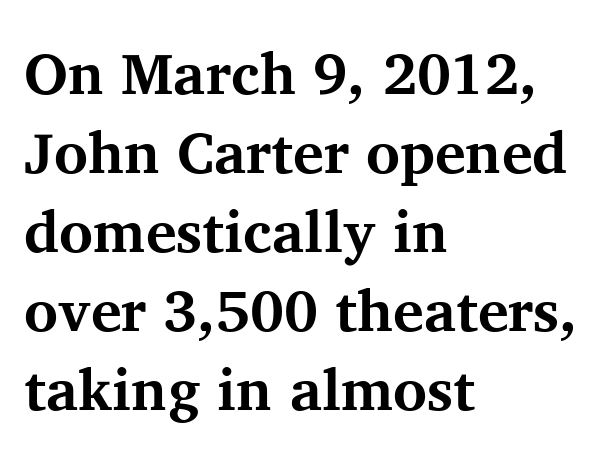
{"serif": "yes", "italic": "no", "bold": "yes", "weight": "bold", "width": "normal", "stroke_contrast": "medium", "x_height": "medium", "monospaced": "no", "underline": "no", "align": "left", "line_spacing": "normal", "line_spacing_ratio": 1.36, "letter_spacing": "normal", "letter_spacing_em": 0.0, "glyph_px": 58}
